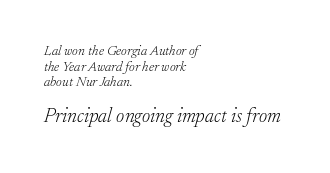
{"italic": "yes", "lean": "right", "slant_degrees": 17, "bold": "no", "underline": "no", "align": "left", "line_spacing": "tight", "line_spacing_ratio": 1.12, "letter_spacing": "normal", "letter_spacing_em": 0.0, "larger_block": "second", "size_ratio": 1.43, "glyph_px": 20}
